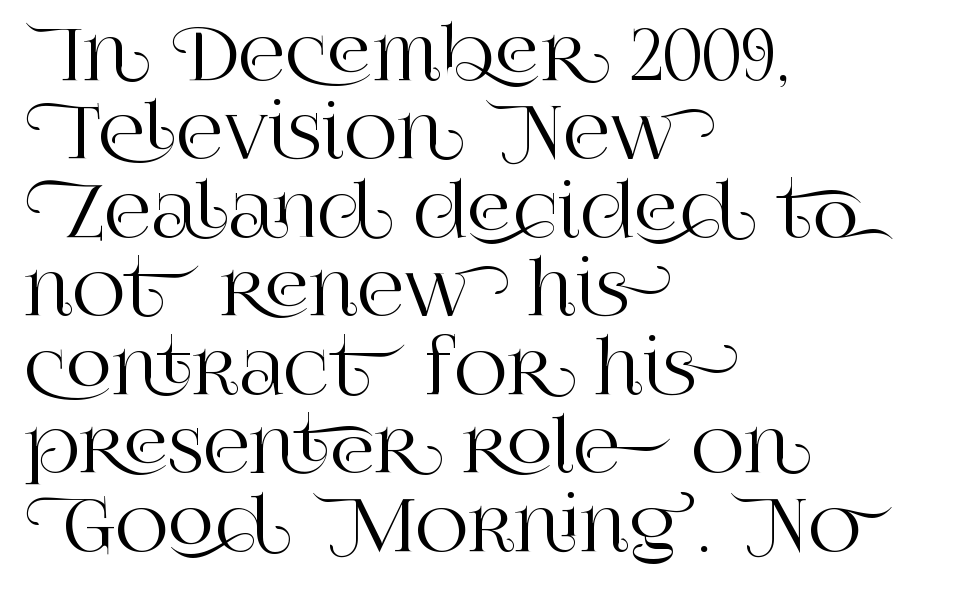
The image shows 72 px serif type, upright; set left-aligned, tight line spacing (1.09x), normal letter spacing, not underlined; high stroke contrast and a large x-height.
